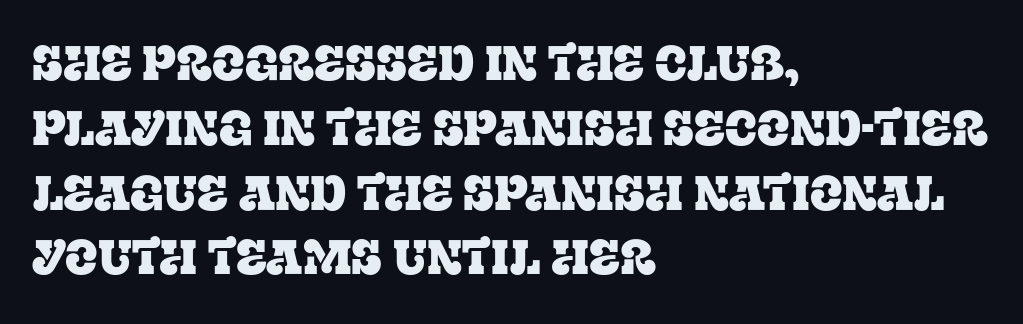
The image shows 48 px serif type, upright; set left-aligned, normal line spacing (1.35x), normal letter spacing, not underlined; low stroke contrast and a large x-height.
